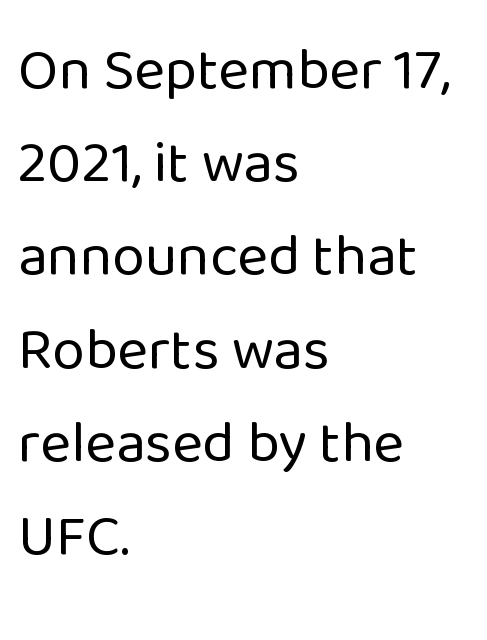
Q: Is the text bold? A: No.
Q: Is the text italic (slanted)? A: No, it is upright.
Q: Is the typeface a serif or a sans-serif typeface? A: Sans-serif.
Q: Is the text underlined? A: No.
Q: How is the paragraph aligned? A: Left-aligned.
Q: Is the spacing between letters normal or unusually wide? A: Normal.
Q: Is the spacing between lines tight, normal or loose? A: Normal.
Q: Width (condensed, normal, or wide)? A: Normal.
Q: Stroke contrast? A: Low.
Q: x-height? A: Medium.
Q: Monospaced? A: No.
